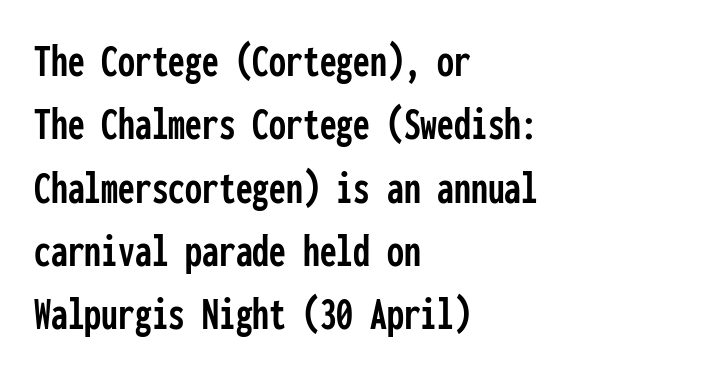
Q: Is the text italic (slanted)? A: No, it is upright.
Q: Is the typeface a serif or a sans-serif typeface? A: Sans-serif.
Q: Is the text underlined? A: No.
Q: How is the paragraph aligned? A: Left-aligned.
Q: Is the spacing between letters normal or unusually wide? A: Normal.
Q: Is the spacing between lines tight, normal or loose? A: Normal.
Q: Width (condensed, normal, or wide)? A: Condensed.
Q: Stroke contrast? A: Low.
Q: x-height? A: Medium.
Q: Monospaced? A: Yes.
